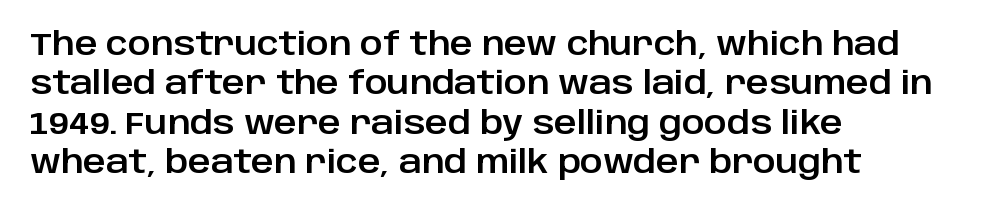
The image shows 31 px sans-serif type, upright; set left-aligned, normal line spacing (1.27x), normal letter spacing, not underlined; low stroke contrast and a large x-height.
